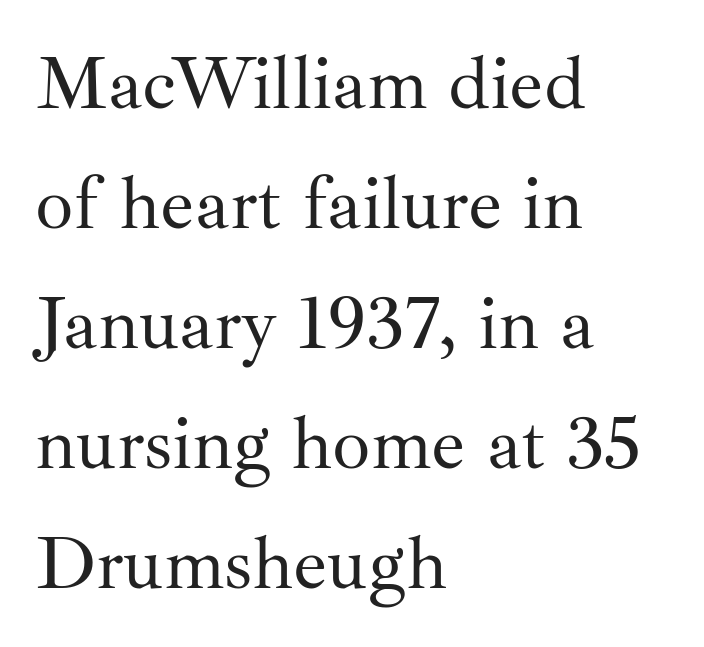
{"serif": "yes", "italic": "no", "bold": "no", "weight": "regular", "width": "normal", "stroke_contrast": "medium", "x_height": "small", "monospaced": "no", "underline": "no", "align": "left", "line_spacing": "normal", "line_spacing_ratio": 1.58, "letter_spacing": "normal", "letter_spacing_em": 0.0, "glyph_px": 76}
